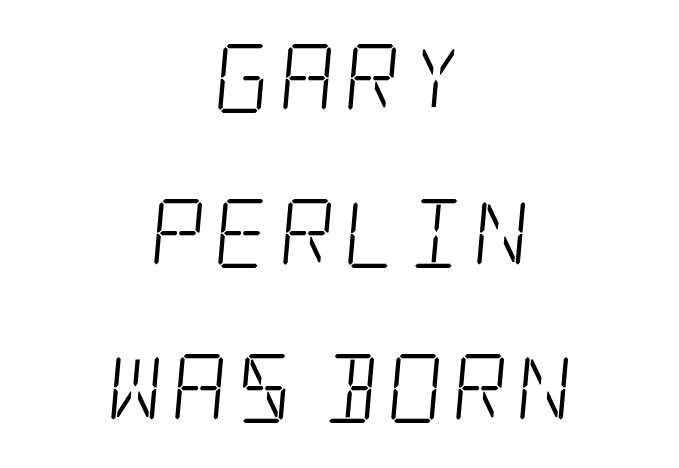
Stroke thickness stays within the range of a standard reading face or lighter. The lines are spread far apart with generous leading. Type style note: has serifs. Every row of glyphs is offset so its center matches the block's center. The glyphs are unaccompanied by any horizontal stroke below them.
